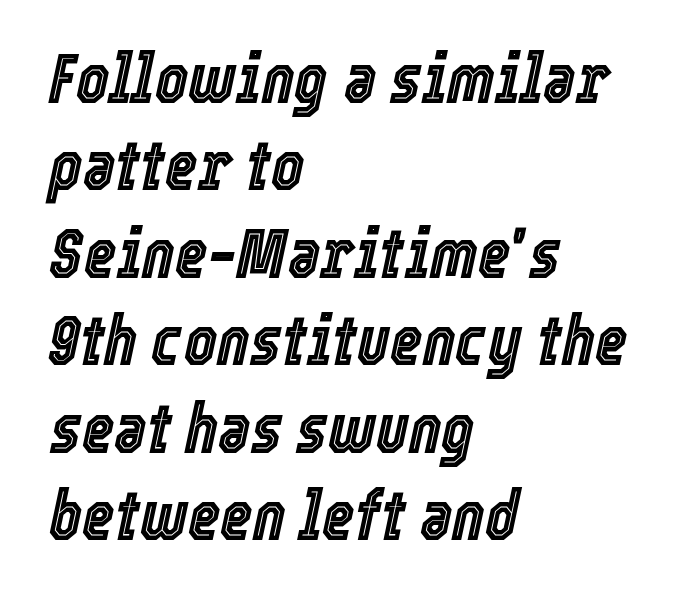
{"italic": "yes", "lean": "right", "slant_degrees": 12, "width": "condensed", "x_height": "medium", "monospaced": "no", "underline": "no", "align": "left", "line_spacing": "normal", "line_spacing_ratio": 1.25, "letter_spacing": "normal", "letter_spacing_em": 0.0, "glyph_px": 70}
